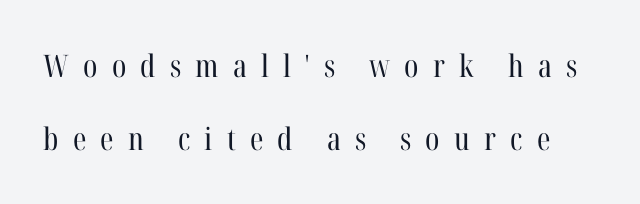
The image shows 31 px regular-weight, condensed serif type, upright; set loose line spacing (2.36x), unusually wide letter spacing (+0.46 em), not underlined; high stroke contrast and a medium x-height.
